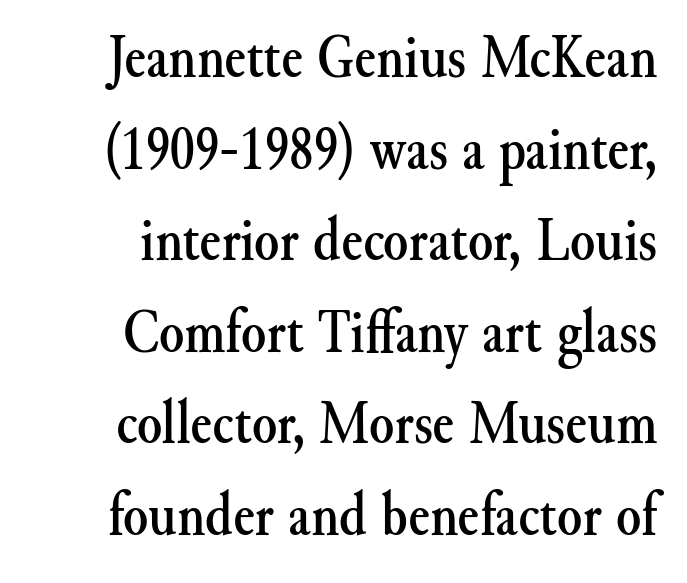
Q: Is the text italic (slanted)? A: No, it is upright.
Q: Is the typeface a serif or a sans-serif typeface? A: Serif.
Q: Is the text underlined? A: No.
Q: Is the spacing between letters normal or unusually wide? A: Normal.
Q: Is the spacing between lines tight, normal or loose? A: Normal.
Q: Width (condensed, normal, or wide)? A: Normal.
Q: Stroke contrast? A: Medium.
Q: x-height? A: Small.
Q: Monospaced? A: No.
